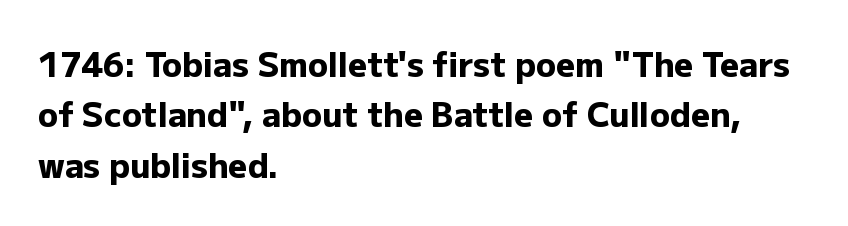
The image shows 33 px heavy sans-serif type, upright; set left-aligned, normal line spacing (1.53x), normal letter spacing, not underlined; low stroke contrast and a medium x-height.
